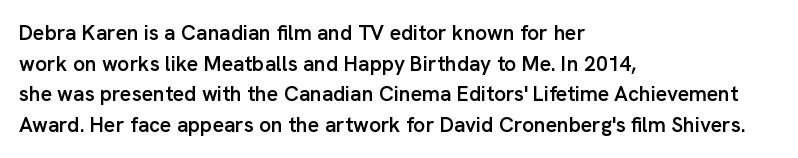
Q: Is the text bold? A: Semi-bold.
Q: Is the text italic (slanted)? A: No, it is upright.
Q: Is the text underlined? A: No.
Q: How is the paragraph aligned? A: Left-aligned.
Q: Is the spacing between letters normal or unusually wide? A: Normal.
Q: Is the spacing between lines tight, normal or loose? A: Normal.
